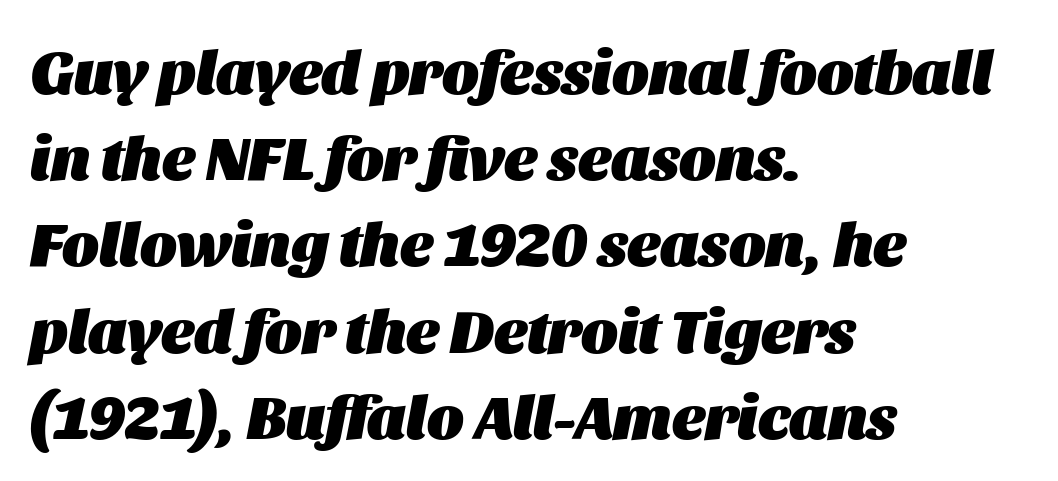
The image shows 62 px heavy type, italic (leaning right); set left-aligned, normal line spacing (1.39x), normal letter spacing, not underlined; medium stroke contrast and a large x-height.
